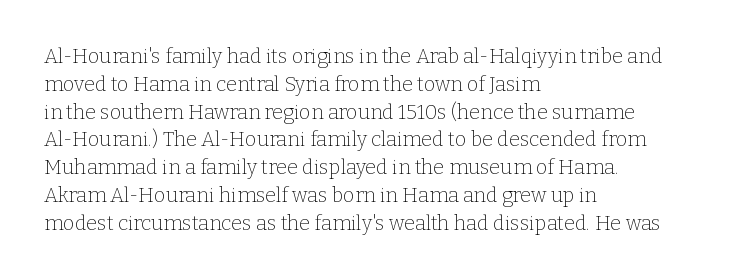
Nothing heavy about these letters — not bold at all. Compared with a centered layout, this one pins lines to the left instead. Spacing between characters is what you'd get straight out of the box. Posture: vertical. Anything drawn beneath the words? Only blank space.
